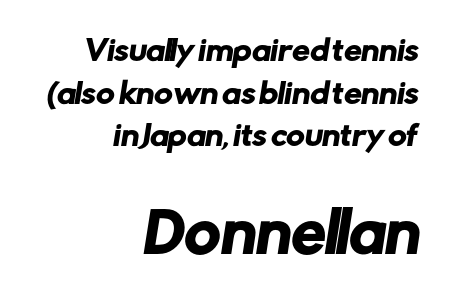
Q: Is the typeface a serif or a sans-serif typeface? A: Sans-serif.
Q: Is the text underlined? A: No.
Q: How is the paragraph aligned? A: Right-aligned.
Q: Is the spacing between letters normal or unusually wide? A: Normal.
Q: Is the spacing between lines tight, normal or loose? A: Normal.
Q: Which block of text is set in a larger size, the first (top) or the second (bottom)? A: The second (bottom) one.
Q: Width (condensed, normal, or wide)? A: Normal.
Q: Stroke contrast? A: Low.
Q: x-height? A: Medium.
Q: Monospaced? A: No.
